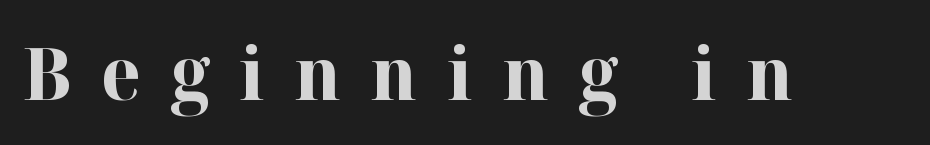
In terms of posture, this sample is upright. Small tapered or slab feet sit at the stroke ends, so this counts as serif. Strong, thick strokes mark this as bold type. The baseline area is clear. Letter spacing: wide.
